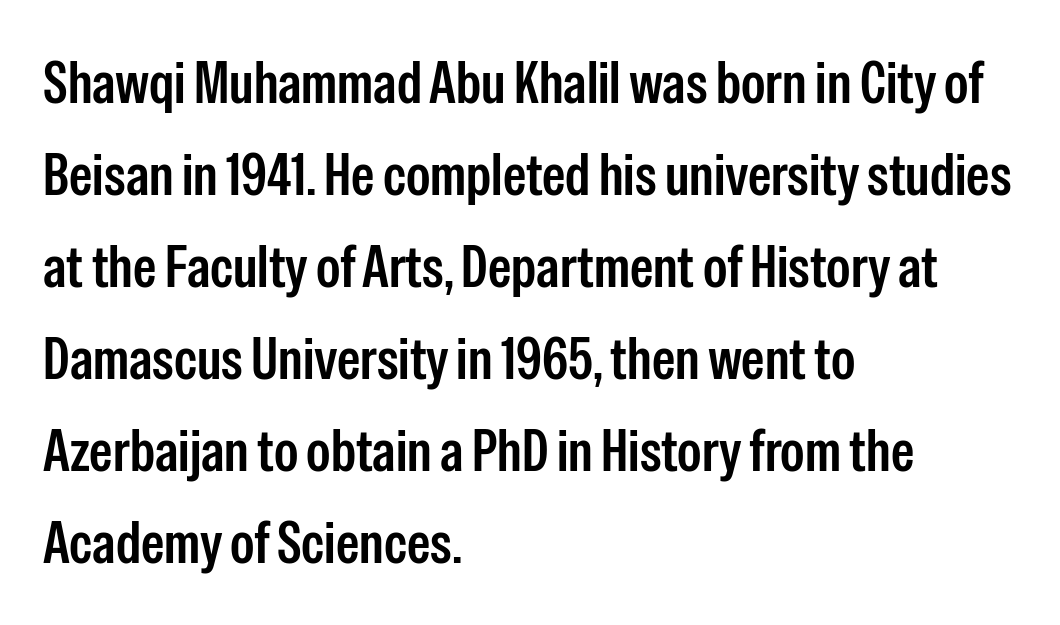
Is the block centered? No — it sits flush against the left margin. A typesetter would call this proportional, since set widths differ per character. Whoever set this chose a conventional vertical rhythm. The font's upright variant was chosen for this text. Is the letter spacing exaggerated? No — it looks like the ordinary default.
